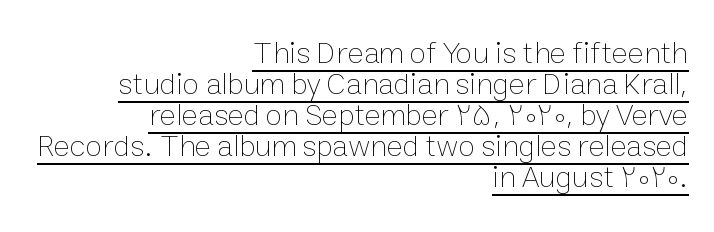
The image shows 31 px thin type, upright; set right-aligned, tight line spacing (1.0x), normal letter spacing, underlined; low stroke contrast and a medium x-height.
